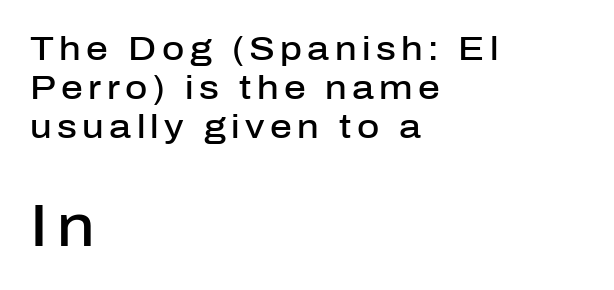
Q: Is the text bold? A: Semi-bold.
Q: Is the text italic (slanted)? A: No, it is upright.
Q: Is the typeface a serif or a sans-serif typeface? A: Sans-serif.
Q: Is the text underlined? A: No.
Q: How is the paragraph aligned? A: Left-aligned.
Q: Is the spacing between lines tight, normal or loose? A: Tight.
Q: Which block of text is set in a larger size, the first (top) or the second (bottom)? A: The second (bottom) one.
Q: Width (condensed, normal, or wide)? A: Normal.
Q: Stroke contrast? A: Low.
Q: x-height? A: Medium.
Q: Monospaced? A: No.
